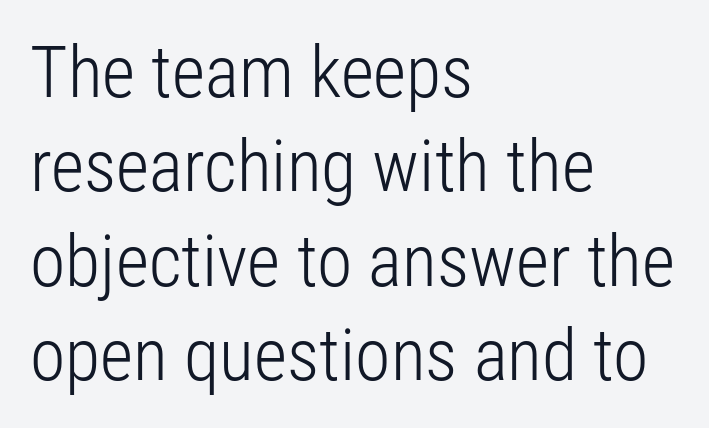
The image shows 72 px light, condensed sans-serif type, upright; set left-aligned, normal line spacing (1.31x), normal letter spacing, not underlined; low stroke contrast and a medium x-height.
